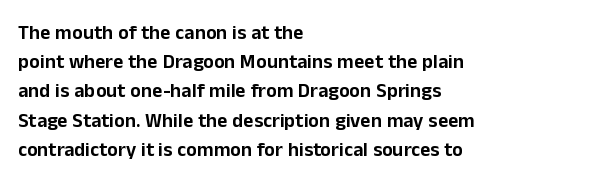
{"italic": "no", "underline": "no", "align": "left", "line_spacing": "normal", "line_spacing_ratio": 1.46, "letter_spacing": "normal", "letter_spacing_em": 0.0, "glyph_px": 20}
